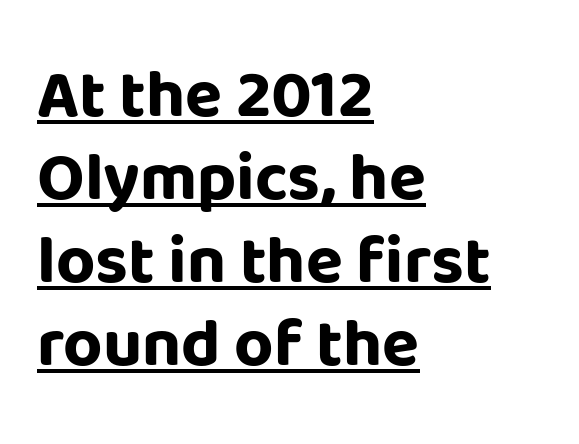
The image shows 68 px bold sans-serif type, upright; set left-aligned, line spacing 1.22x, normal letter spacing, underlined; low stroke contrast and a large x-height.
